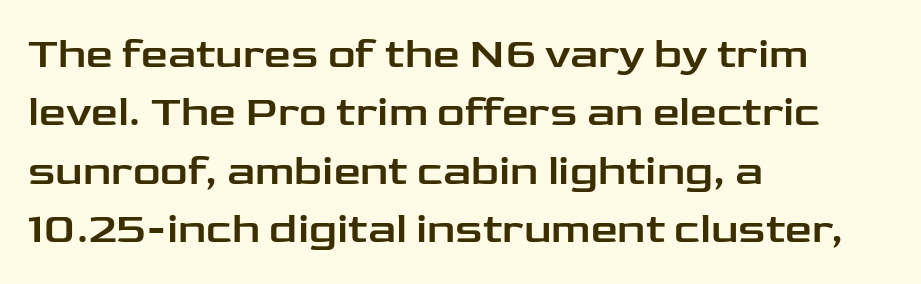
Typeset ragged right — the left edge is the straight one. The type sits square on the baseline with zero lean. The passage shown is typeset with a sans-serif family. The passage shown is typed in a proportional face where columns would drift. The space directly below the letters is spotless.
